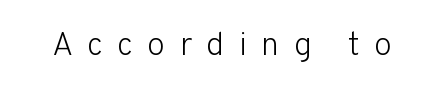
The image shows 33 px light sans-serif type, upright; set unusually wide letter spacing (+0.43 em), not underlined; low stroke contrast and a medium x-height.
